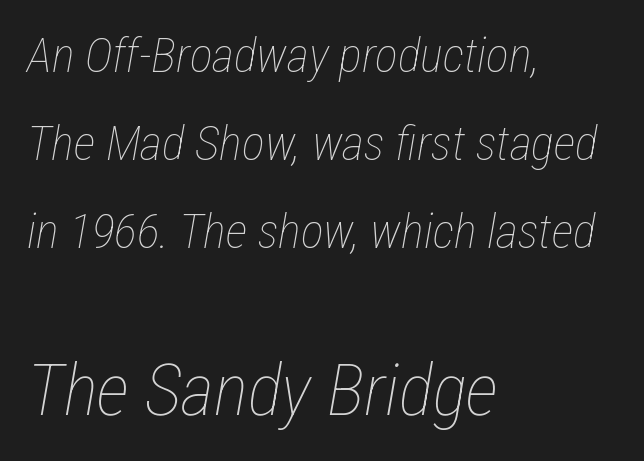
{"italic": "yes", "lean": "right", "slant_degrees": 12, "bold": "no", "weight": "thin", "width": "condensed", "stroke_contrast": "low", "x_height": "medium", "monospaced": "no", "underline": "no", "align": "left", "line_spacing_ratio": 1.83, "letter_spacing": "normal", "letter_spacing_em": 0.0, "larger_block": "second", "size_ratio": 1.5, "glyph_px": 72}
